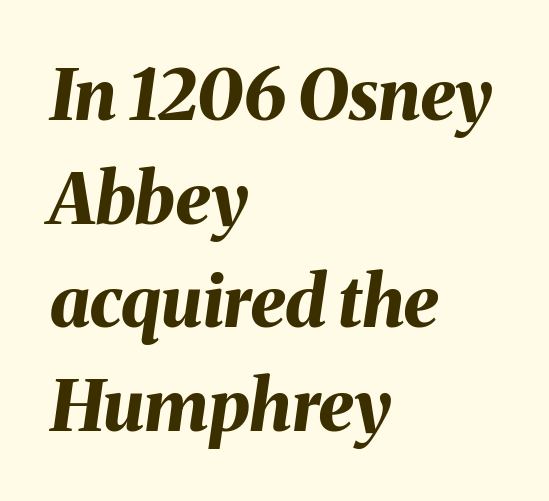
{"italic": "yes", "lean": "right", "slant_degrees": 8, "bold": "yes", "weight": "bold", "width": "normal", "stroke_contrast": "medium", "x_height": "medium", "monospaced": "no", "underline": "no", "align": "left", "line_spacing": "normal", "line_spacing_ratio": 1.46, "letter_spacing": "normal", "letter_spacing_em": 0.0, "glyph_px": 71}
